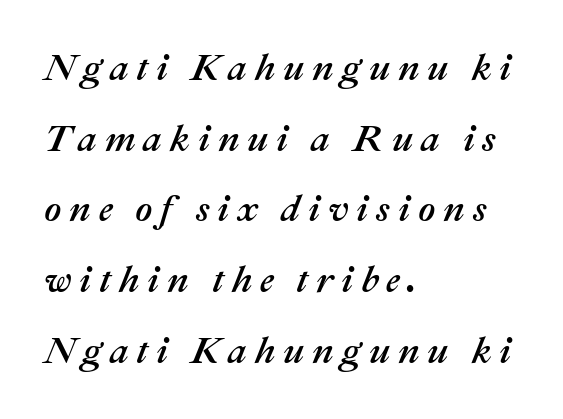
The image shows 37 px text type, italic (leaning right); set left-aligned, loose line spacing (1.91x), unusually wide letter spacing (+0.21 em), not underlined; medium stroke contrast and a medium x-height.
